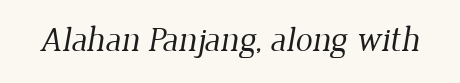
Letterform terminals end in serifs throughout the passage. The typesetting does not lean heavy: it is not bold. Letter spacing: default. Here the designer chose a conventional face with non-uniform glyph widths. The words here are not underlined.
